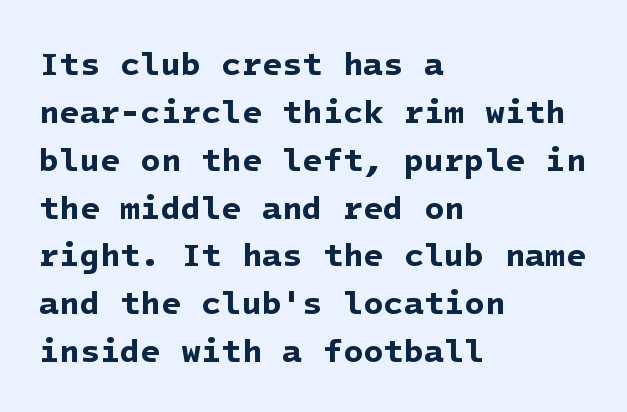
{"serif": "no", "bold": "yes", "weight": "bold", "width": "normal", "stroke_contrast": "low", "x_height": "medium", "underline": "no", "align": "left", "line_spacing": "normal", "line_spacing_ratio": 1.45, "letter_spacing": "normal", "letter_spacing_em": 0.0, "glyph_px": 33}
